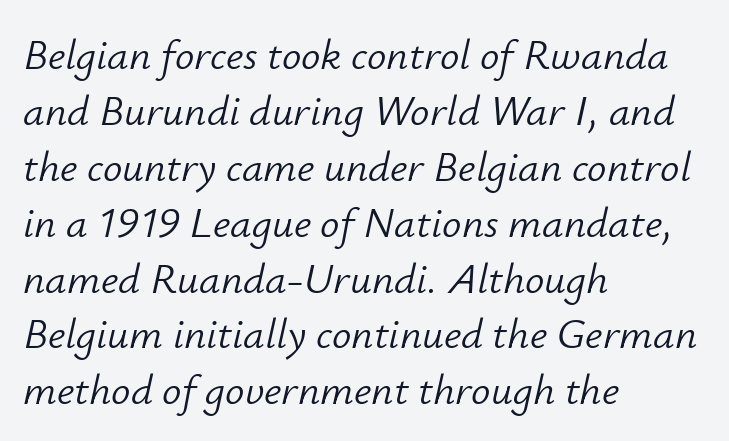
Q: Is the text bold? A: No.
Q: Is the text italic (slanted)? A: Yes, it leans right by about 12 degrees.
Q: Is the text underlined? A: No.
Q: How is the paragraph aligned? A: Left-aligned.
Q: Is the spacing between letters normal or unusually wide? A: Normal.
Q: Is the spacing between lines tight, normal or loose? A: Normal.
Q: Width (condensed, normal, or wide)? A: Normal.
Q: Stroke contrast? A: Low.
Q: x-height? A: Small.
Q: Monospaced? A: No.
